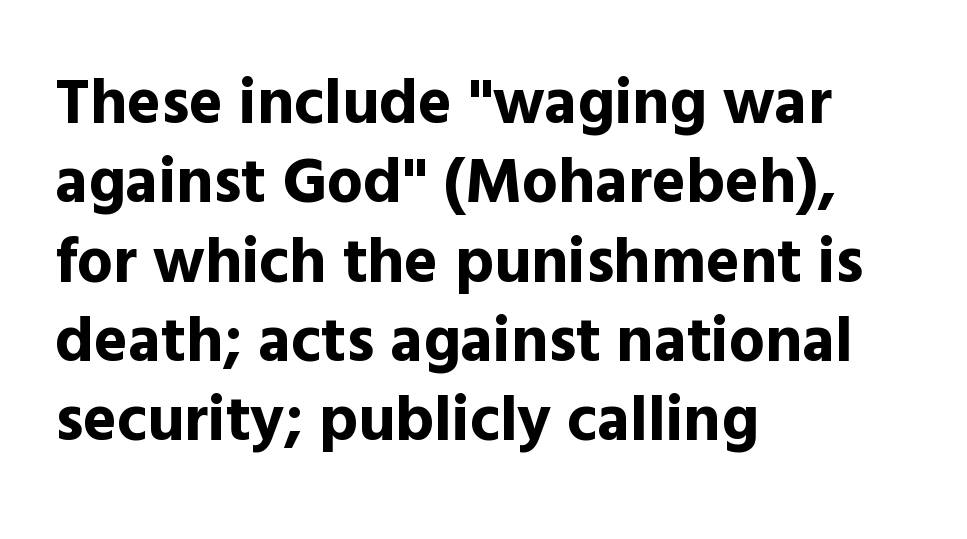
In CSS terms this would be text-align: left. Unlike a traditional serif, this face leaves its strokes unadorned. Spacing verdict: proportional, widths tailored to each character. The typesetting leans heavy: a genuine bold. Rule under the text: the space is simply empty.
